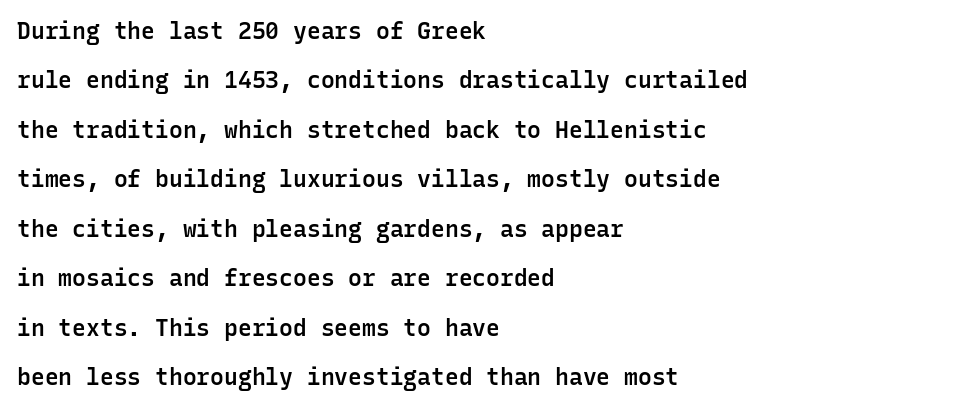
The image shows 23 px text type, upright; set left-aligned, loose line spacing (2.15x), normal letter spacing, not underlined.
